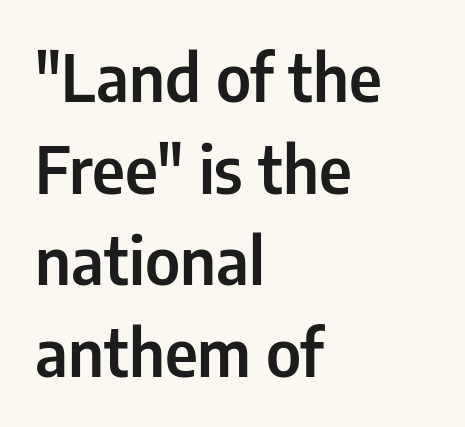
Q: Is the text italic (slanted)? A: No, it is upright.
Q: Is the typeface a serif or a sans-serif typeface? A: Sans-serif.
Q: Is the text underlined? A: No.
Q: How is the paragraph aligned? A: Left-aligned.
Q: Is the spacing between letters normal or unusually wide? A: Normal.
Q: Is the spacing between lines tight, normal or loose? A: Normal.
Q: Width (condensed, normal, or wide)? A: Condensed.
Q: Stroke contrast? A: Low.
Q: x-height? A: Medium.
Q: Monospaced? A: No.
